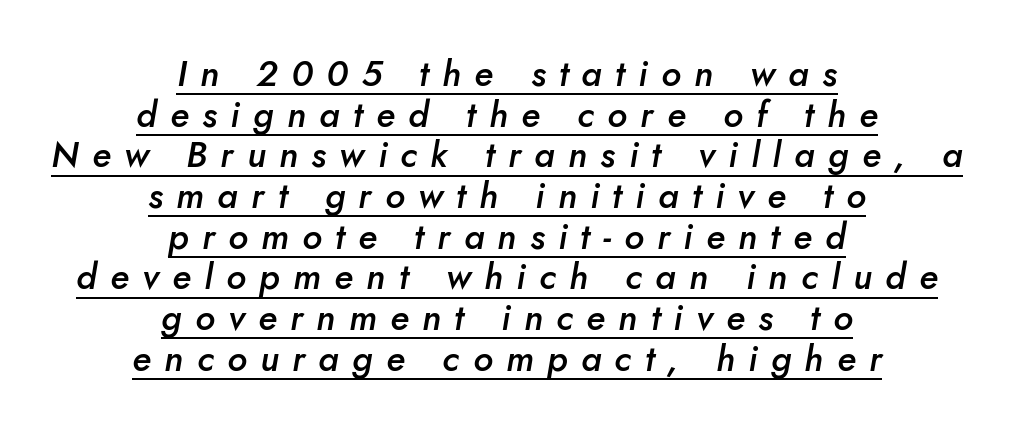
{"italic": "yes", "lean": "right", "slant_degrees": 10, "bold": "semi", "weight": "semibold", "width": "normal", "stroke_contrast": "low", "x_height": "small", "monospaced": "no", "underline": "yes", "align": "center", "line_spacing": "tight", "line_spacing_ratio": 1.13, "letter_spacing": "wide", "letter_spacing_em": 0.37, "glyph_px": 36}
